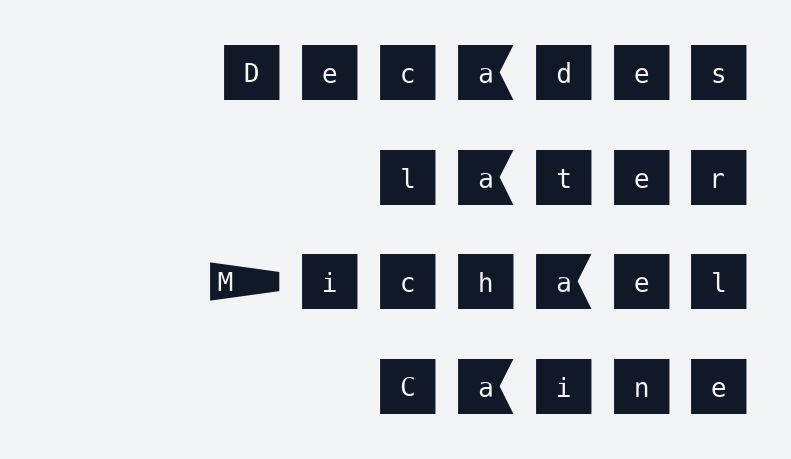
The image shows 63 px sans-serif type, upright; set right-aligned, normal line spacing (1.66x), unusually wide letter spacing (+0.26 em), not underlined; medium stroke contrast and a large x-height.
